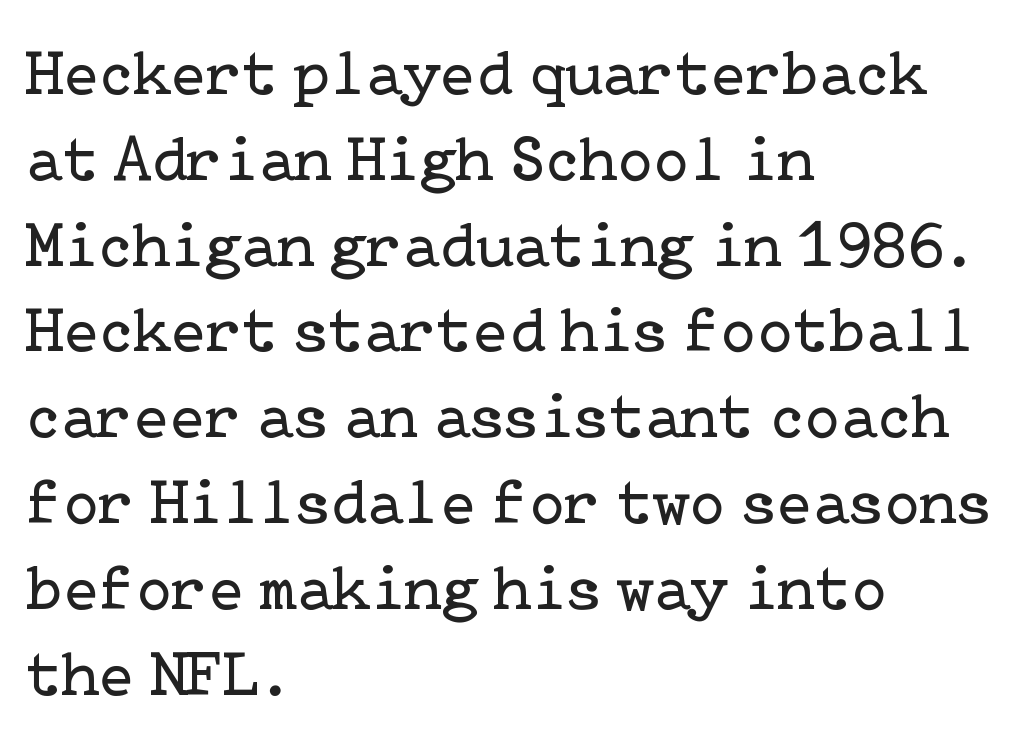
The image shows 65 px regular-weight serif type, upright; set left-aligned, normal line spacing (1.32x), normal letter spacing, not underlined; low stroke contrast and a medium x-height.
